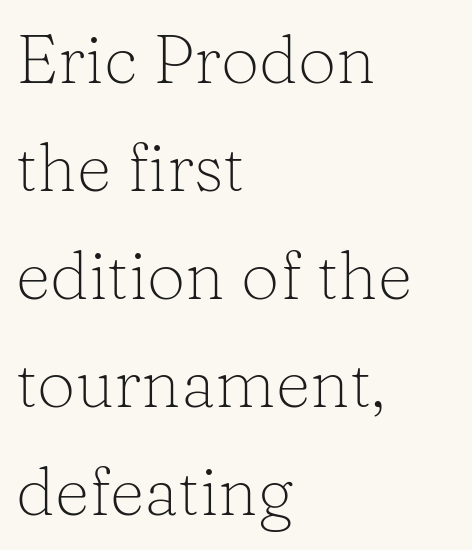
Q: Is the text bold? A: No.
Q: Is the text italic (slanted)? A: No, it is upright.
Q: Is the typeface a serif or a sans-serif typeface? A: Serif.
Q: Is the text underlined? A: No.
Q: How is the paragraph aligned? A: Left-aligned.
Q: Is the spacing between letters normal or unusually wide? A: Normal.
Q: Is the spacing between lines tight, normal or loose? A: Normal.
Q: Width (condensed, normal, or wide)? A: Normal.
Q: Stroke contrast? A: Low.
Q: x-height? A: Medium.
Q: Monospaced? A: No.
